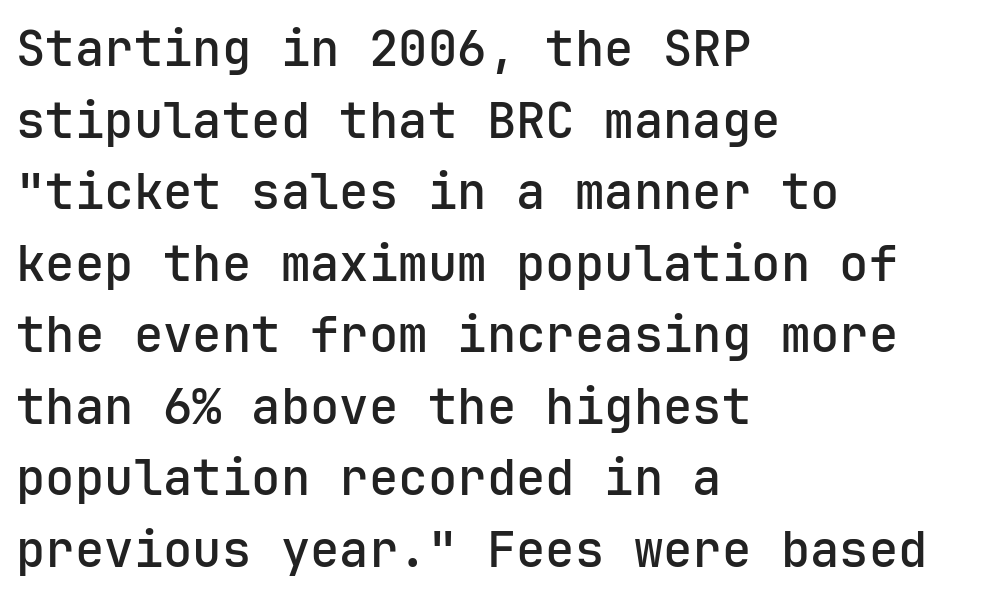
A bare baseline throughout the passage. Successive baselines arrive at the customary interval. The font's upright variant was chosen for this text. Fixed-width glyphs throughout — classic coding-font behaviour. This sample uses a sans-serif face.
